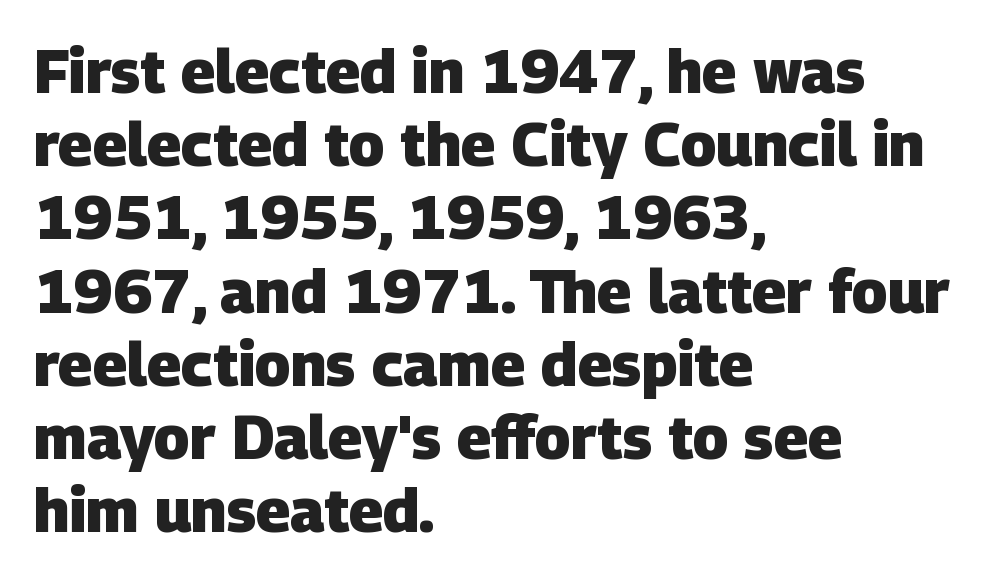
Q: Is the text bold? A: Yes.
Q: Is the typeface a serif or a sans-serif typeface? A: Sans-serif.
Q: Is the text underlined? A: No.
Q: How is the paragraph aligned? A: Left-aligned.
Q: Is the spacing between letters normal or unusually wide? A: Normal.
Q: Width (condensed, normal, or wide)? A: Normal.
Q: Stroke contrast? A: Low.
Q: x-height? A: Large.
Q: Monospaced? A: No.
